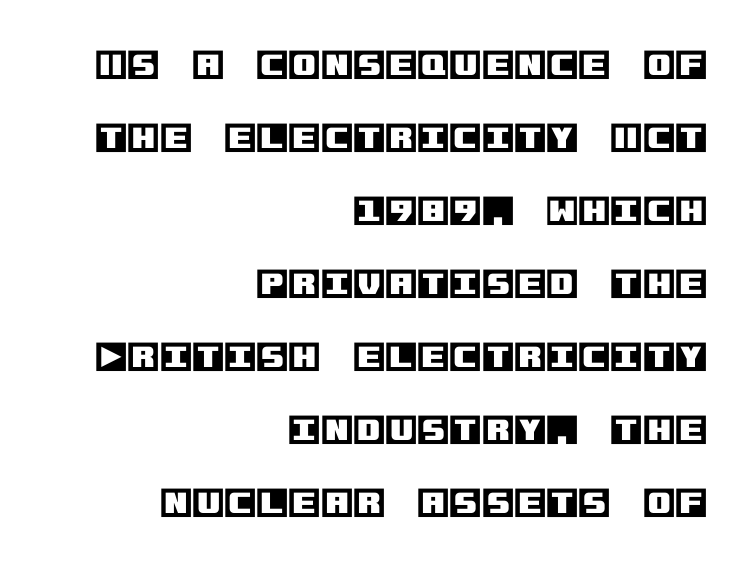
The image shows 33 px text type, upright; set right-aligned, loose line spacing (2.21x), normal letter spacing, not underlined; a large x-height.
